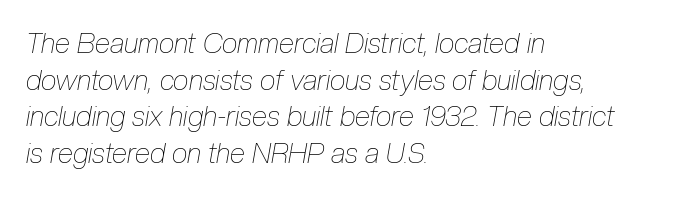
{"italic": "yes", "lean": "right", "slant_degrees": 10, "bold": "no", "weight": "thin", "width": "condensed", "stroke_contrast": "low", "x_height": "medium", "monospaced": "no", "underline": "no", "align": "left", "line_spacing": "normal", "line_spacing_ratio": 1.31, "letter_spacing": "normal", "letter_spacing_em": 0.0, "glyph_px": 28}
